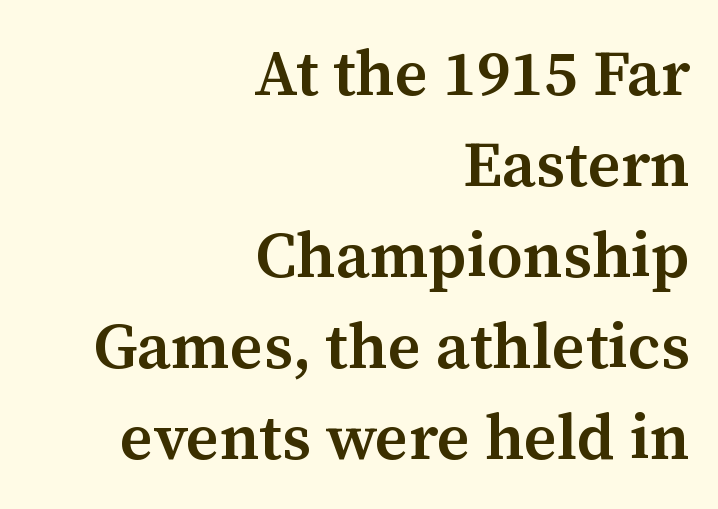
The image shows 64 px semibold serif type, upright; set right-aligned, normal line spacing (1.42x), normal letter spacing, not underlined; medium stroke contrast and a medium x-height.
